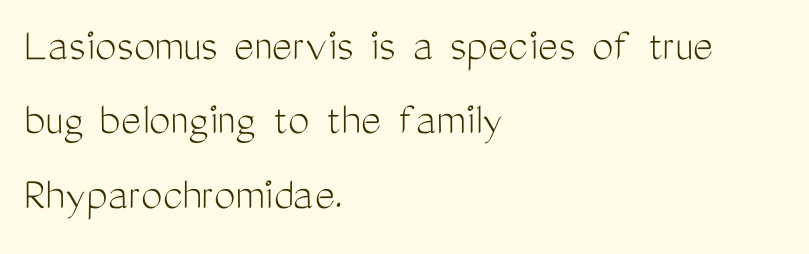
This rendering leaves character spacing at its baseline value. You could not count columns in this text — the font is proportionally spaced. These lines were composed using upright roman letters. No feet cap the strokes, marking this as sans-serif type. Heaviness? Minimal to ordinary, like unemphasized prose. The lines are quadded left.
